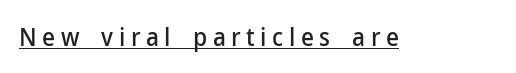
Caption: lettering with a line underneath. Characters remain perfectly vertical along every line. Short note: letters widely spaced.
